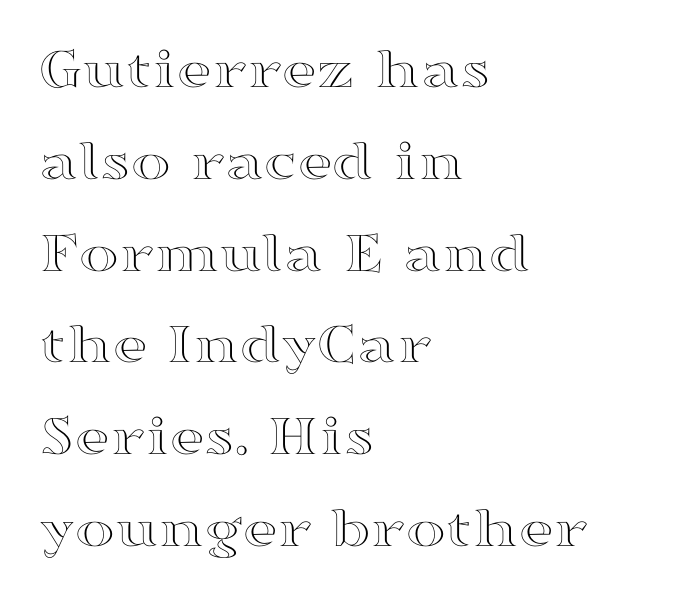
{"italic": "no", "width": "wide", "x_height": "medium", "monospaced": "no", "underline": "no", "align": "left", "line_spacing": "normal", "line_spacing_ratio": 1.53, "letter_spacing": "normal", "letter_spacing_em": 0.0, "glyph_px": 60}
